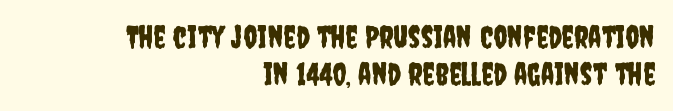
{"serif": "no", "italic": "no", "width": "condensed", "stroke_contrast": "low", "x_height": "large", "monospaced": "no", "underline": "no", "align": "right", "line_spacing_ratio": 1.2, "letter_spacing": "normal", "letter_spacing_em": 0.0, "glyph_px": 31}
